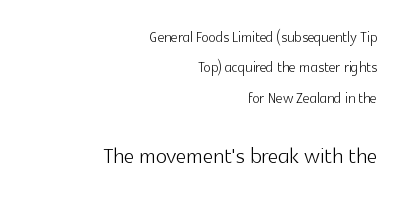
The image shows 29 px light sans-serif type, upright; set right-aligned, normal line spacing (1.6x), normal letter spacing, not underlined; the second (bottom) block is 1.53x larger; a medium x-height.
